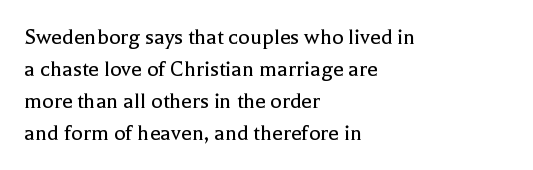
{"italic": "no", "bold": "no", "underline": "no", "align": "left", "line_spacing": "normal", "line_spacing_ratio": 1.33, "letter_spacing": "normal", "letter_spacing_em": 0.0, "glyph_px": 24}
